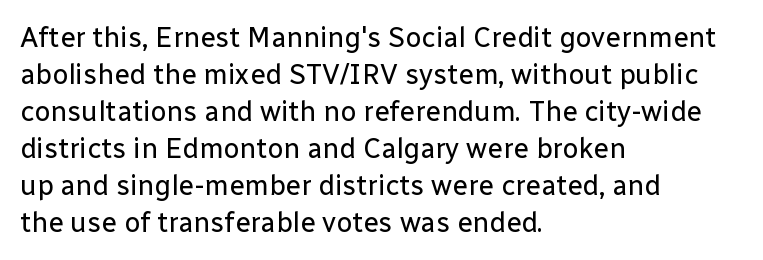
The image shows 28 px regular-weight sans-serif type, upright; set left-aligned, normal line spacing (1.32x), normal letter spacing, not underlined; low stroke contrast and a medium x-height.
